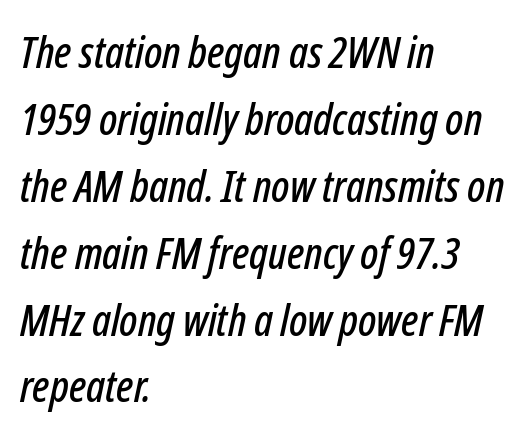
The image shows 44 px condensed type, italic (leaning right); set left-aligned, normal line spacing (1.52x), normal letter spacing, not underlined; low stroke contrast and a medium x-height.
